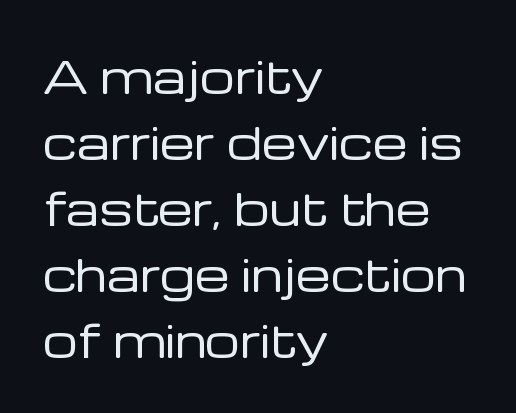
The image shows 44 px regular-weight sans-serif type, upright; set left-aligned, normal line spacing (1.5x), normal letter spacing, not underlined; low stroke contrast and a medium x-height.
